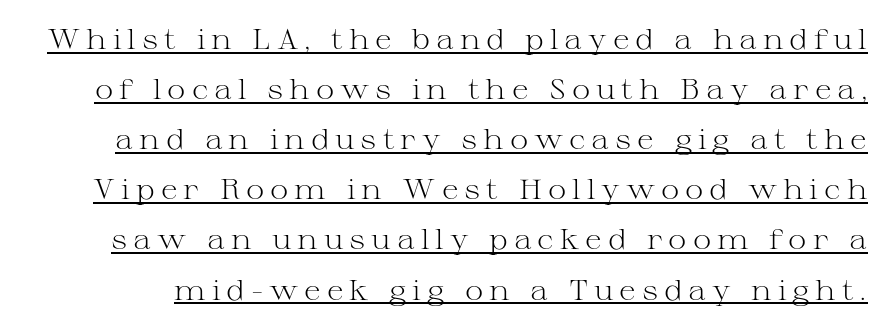
{"serif": "yes", "italic": "no", "bold": "no", "weight": "light", "width": "wide", "stroke_contrast": "medium", "x_height": "medium", "monospaced": "no", "underline": "yes", "line_spacing_ratio": 1.79, "letter_spacing": "wide", "letter_spacing_em": 0.21, "glyph_px": 28}
